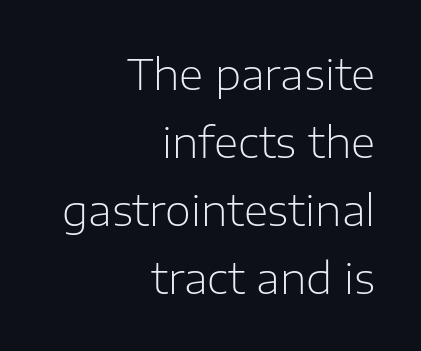
Q: Is the text bold? A: No.
Q: Is the text italic (slanted)? A: No, it is upright.
Q: Is the typeface a serif or a sans-serif typeface? A: Sans-serif.
Q: Is the text underlined? A: No.
Q: How is the paragraph aligned? A: Right-aligned.
Q: Is the spacing between letters normal or unusually wide? A: Normal.
Q: Is the spacing between lines tight, normal or loose? A: Normal.
Q: Width (condensed, normal, or wide)? A: Normal.
Q: Stroke contrast? A: Low.
Q: x-height? A: Medium.
Q: Monospaced? A: No.
